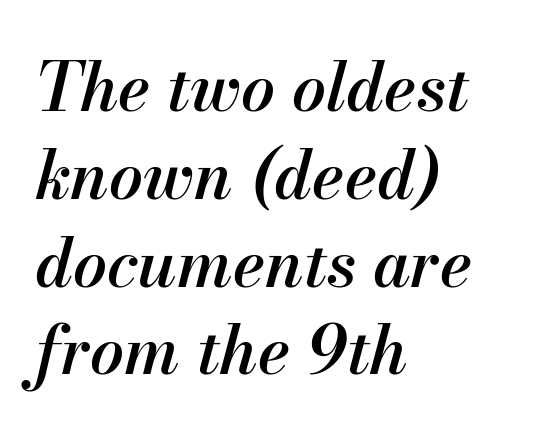
The rendering keeps characters at their native spacing. What's the leading like? Ordinary, nothing unusual. Looking at the ascenders, they clearly lean. These lines are rendered in a variable-pitch font.
